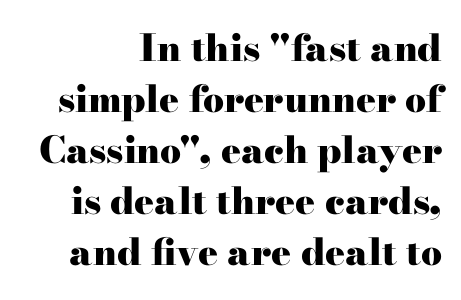
Ordinary non-slanted type is in use. Beneath every word, the page is bare. The letterforms sit shoulder to shoulder at normal distance. Notice how thick the strokes are: this is what a full bold looks like.
